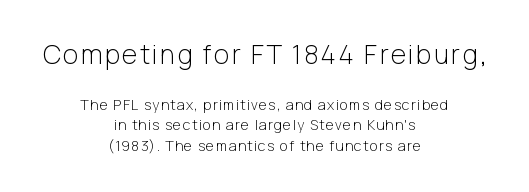
{"italic": "no", "bold": "no", "underline": "no", "align": "center", "line_spacing": "normal", "line_spacing_ratio": 1.46, "larger_block": "first", "size_ratio": 1.86, "glyph_px": 26}
